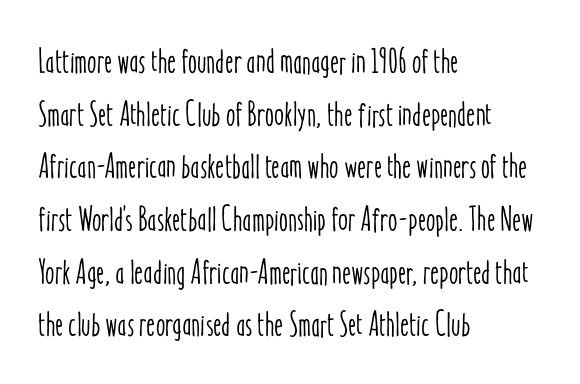
{"italic": "no", "width": "condensed", "stroke_contrast": "low", "x_height": "medium", "monospaced": "no", "underline": "no", "align": "left", "line_spacing": "normal", "line_spacing_ratio": 1.55, "letter_spacing": "normal", "letter_spacing_em": 0.0, "glyph_px": 34}
